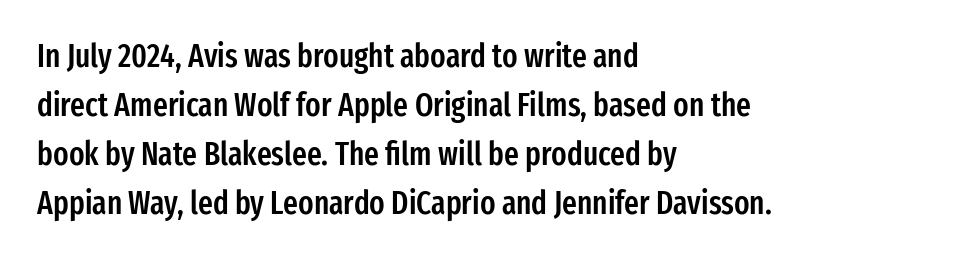
Q: Is the text bold? A: Semi-bold.
Q: Is the text italic (slanted)? A: No, it is upright.
Q: Is the typeface a serif or a sans-serif typeface? A: Sans-serif.
Q: Is the text underlined? A: No.
Q: How is the paragraph aligned? A: Left-aligned.
Q: Is the spacing between letters normal or unusually wide? A: Normal.
Q: Is the spacing between lines tight, normal or loose? A: Normal.
Q: Width (condensed, normal, or wide)? A: Condensed.
Q: Stroke contrast? A: Low.
Q: x-height? A: Medium.
Q: Monospaced? A: No.
